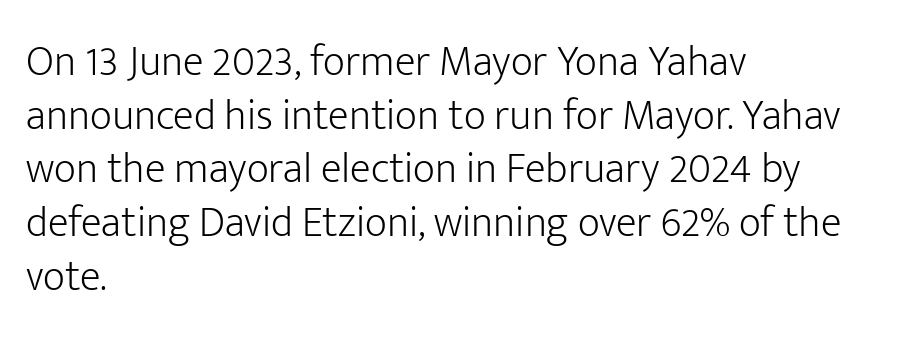
Q: Is the text bold? A: No.
Q: Is the text italic (slanted)? A: No, it is upright.
Q: Is the typeface a serif or a sans-serif typeface? A: Sans-serif.
Q: Is the text underlined? A: No.
Q: How is the paragraph aligned? A: Left-aligned.
Q: Is the spacing between letters normal or unusually wide? A: Normal.
Q: Is the spacing between lines tight, normal or loose? A: Normal.
Q: Width (condensed, normal, or wide)? A: Normal.
Q: Stroke contrast? A: Low.
Q: x-height? A: Medium.
Q: Monospaced? A: No.
